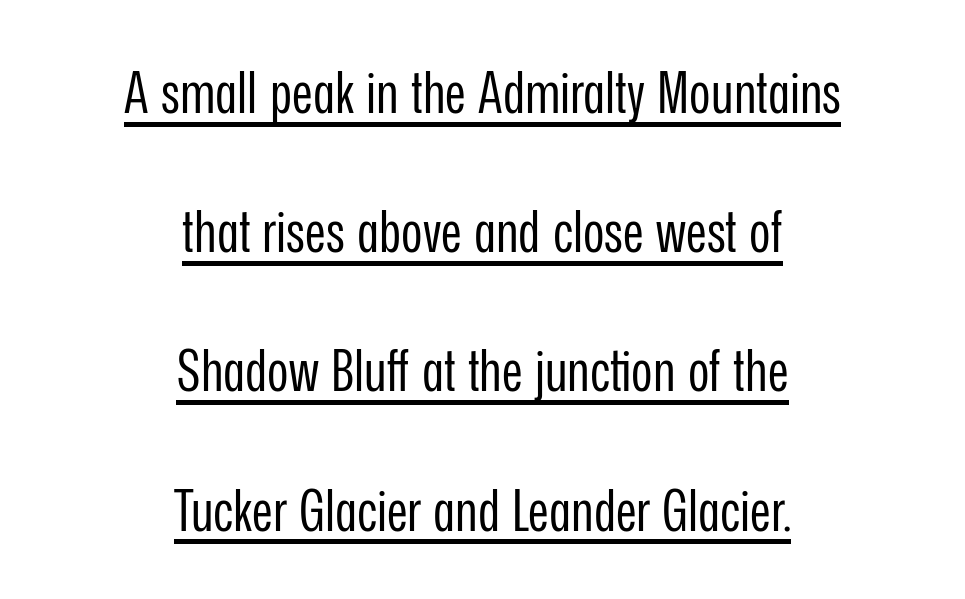
{"serif": "no", "italic": "no", "bold": "no", "weight": "regular", "width": "condensed", "stroke_contrast": "low", "x_height": "medium", "monospaced": "no", "underline": "yes", "align": "center", "line_spacing": "loose", "line_spacing_ratio": 2.4, "letter_spacing": "normal", "letter_spacing_em": 0.0, "glyph_px": 58}
